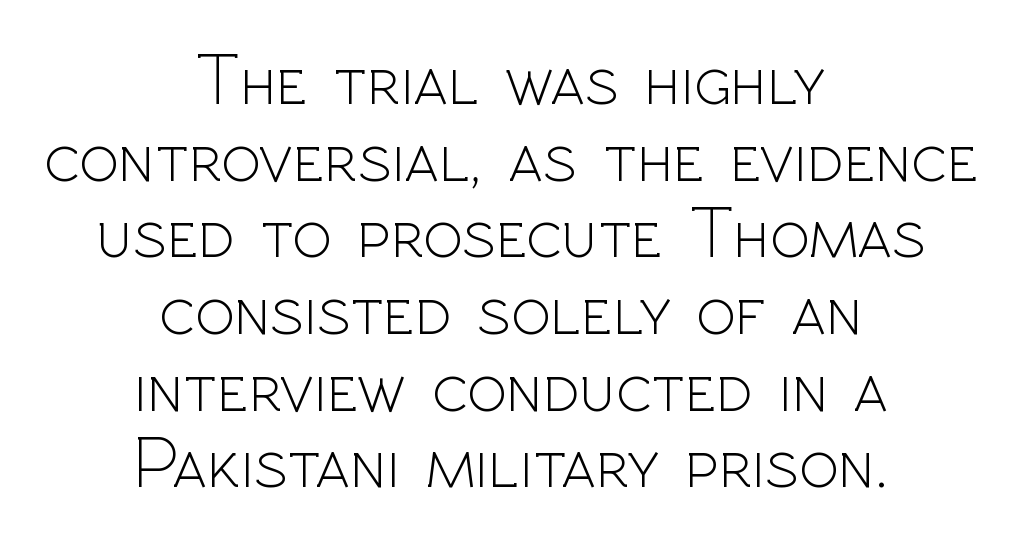
{"serif": "no", "italic": "no", "bold": "no", "weight": "light", "width": "normal", "x_height": "medium", "monospaced": "no", "underline": "no", "align": "center", "line_spacing": "tight", "line_spacing_ratio": 1.05, "letter_spacing": "normal", "letter_spacing_em": 0.0, "glyph_px": 73}
